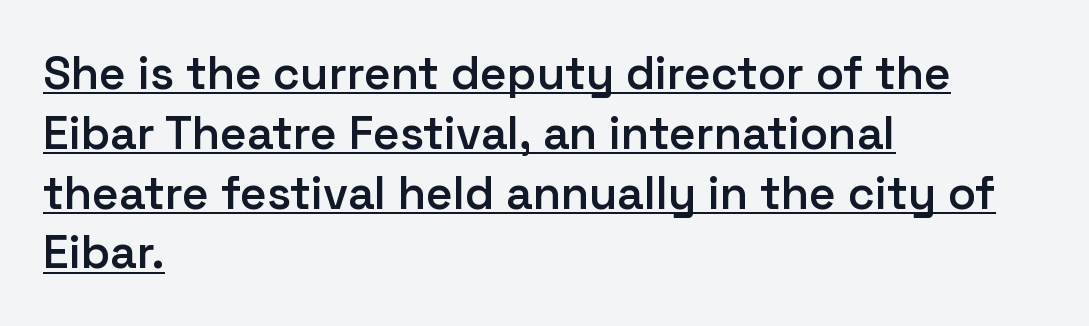
{"serif": "no", "italic": "no", "bold": "semi", "weight": "semibold", "width": "normal", "stroke_contrast": "low", "x_height": "medium", "monospaced": "no", "underline": "yes", "align": "left", "line_spacing": "normal", "line_spacing_ratio": 1.3, "letter_spacing": "normal", "letter_spacing_em": 0.0, "glyph_px": 46}
